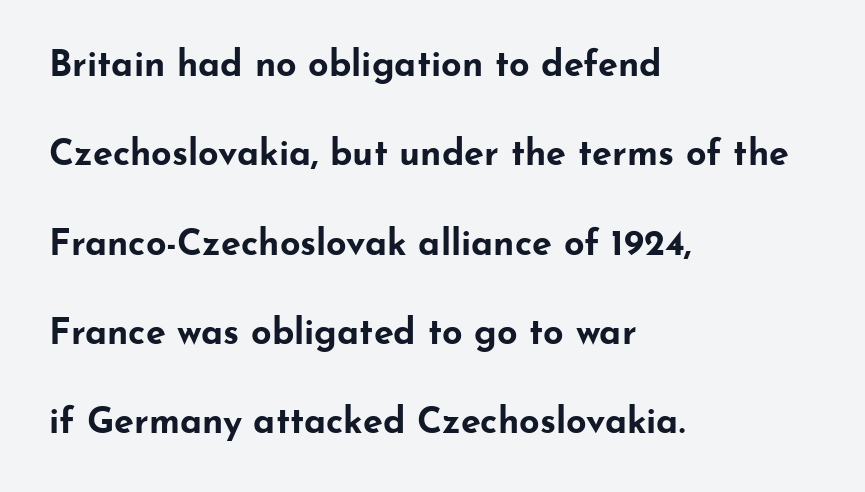
Each letter keeps its own natural width here, so spacing adapts to shape. The space between consecutive lines is lavish. The text block is weighted toward the left margin, trailing off unevenly rightward. Classification — sans serif.
